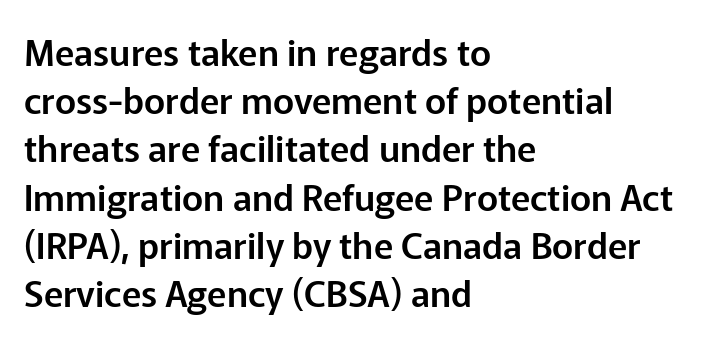
{"serif": "no", "italic": "no", "width": "normal", "stroke_contrast": "low", "x_height": "medium", "monospaced": "no", "underline": "no", "align": "left", "line_spacing": "normal", "line_spacing_ratio": 1.34, "letter_spacing": "normal", "letter_spacing_em": 0.0, "glyph_px": 36}
